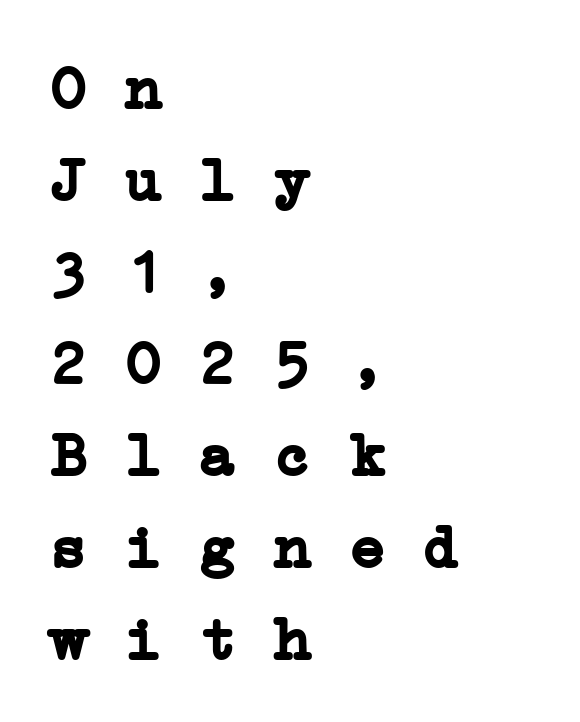
Q: Is the text bold? A: Yes.
Q: Is the typeface a serif or a sans-serif typeface? A: Serif.
Q: Is the text underlined? A: No.
Q: How is the paragraph aligned? A: Left-aligned.
Q: Is the spacing between letters normal or unusually wide? A: Normal.
Q: Is the spacing between lines tight, normal or loose? A: Normal.
Q: Width (condensed, normal, or wide)? A: Wide.
Q: Stroke contrast? A: Low.
Q: x-height? A: Medium.
Q: Monospaced? A: Yes.
